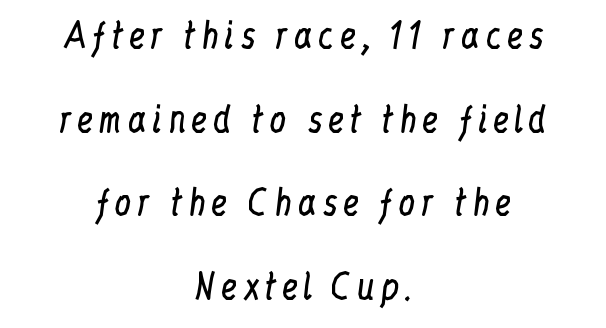
Heaviness? Minimal to ordinary, like unemphasized prose. Underlining? Definitely not there. Compared with typical paragraphs, the rows here are farther apart. Is the block centered? Yes — each line is placed symmetrically about the middle.
